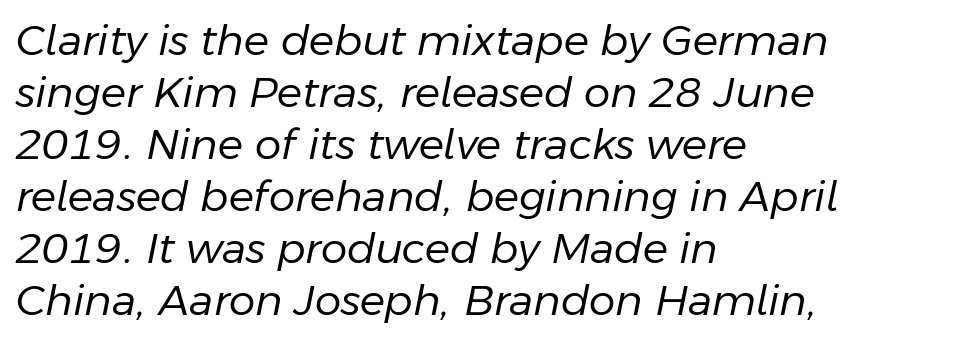
The image shows 42 px regular-weight type, italic (leaning right); set left-aligned, line spacing 1.24x, normal letter spacing, not underlined; low stroke contrast and a medium x-height.
